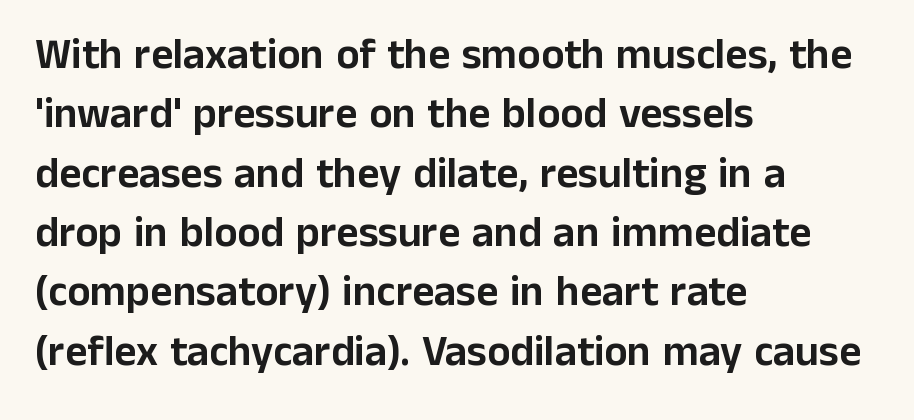
Posture: upright roman. Rows of type keep a routine distance in the vertical direction. Spacing between characters is what you'd get straight out of the box. Where is the straight margin? On the left.
